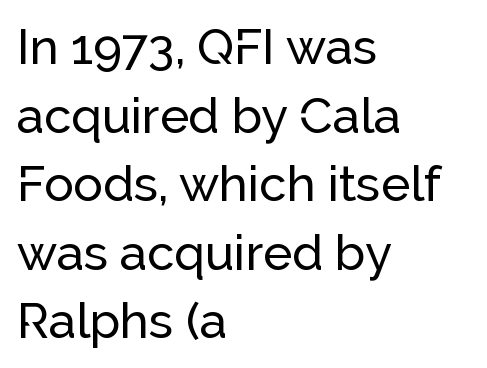
Q: Is the text italic (slanted)? A: No, it is upright.
Q: Is the typeface a serif or a sans-serif typeface? A: Sans-serif.
Q: Is the text underlined? A: No.
Q: How is the paragraph aligned? A: Left-aligned.
Q: Is the spacing between letters normal or unusually wide? A: Normal.
Q: Is the spacing between lines tight, normal or loose? A: Normal.
Q: Width (condensed, normal, or wide)? A: Normal.
Q: Stroke contrast? A: Low.
Q: x-height? A: Medium.
Q: Monospaced? A: No.
